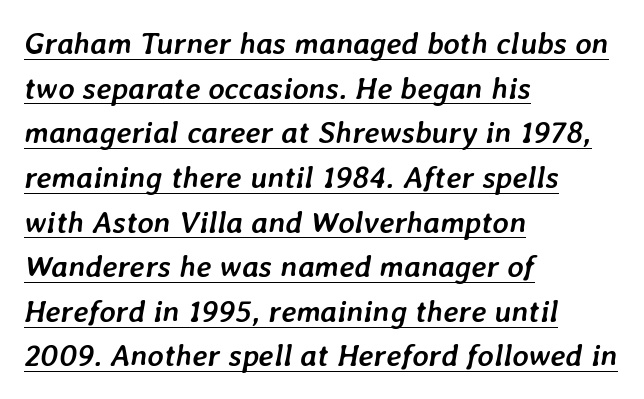
{"italic": "yes", "lean": "right", "slant_degrees": 7, "bold": "yes", "weight": "semibold", "width": "normal", "stroke_contrast": "low", "x_height": "medium", "monospaced": "no", "underline": "yes", "align": "left", "line_spacing": "normal", "line_spacing_ratio": 1.44, "letter_spacing": "normal", "letter_spacing_em": 0.0, "glyph_px": 31}
